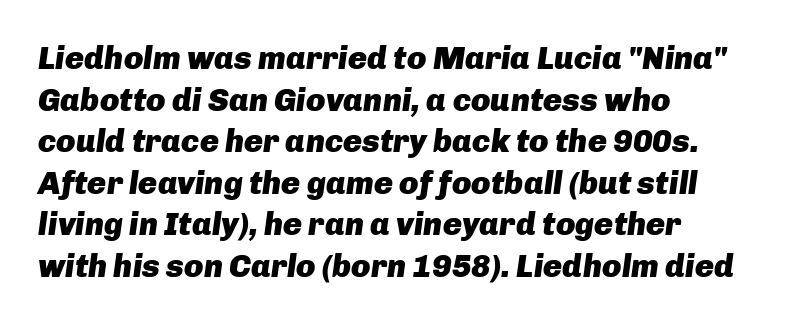
Look at the tracking — it's just the regular setting, nothing added. Honestly, there is no underline to notice here at all. Is the type bold? Yes — the strokes are clearly thick and heavy. The whole block is typeset with a tilt. Notice how the passage keeps a crisp vertical edge on the left only. The passage shown is typed in a proportional face where columns would drift.
